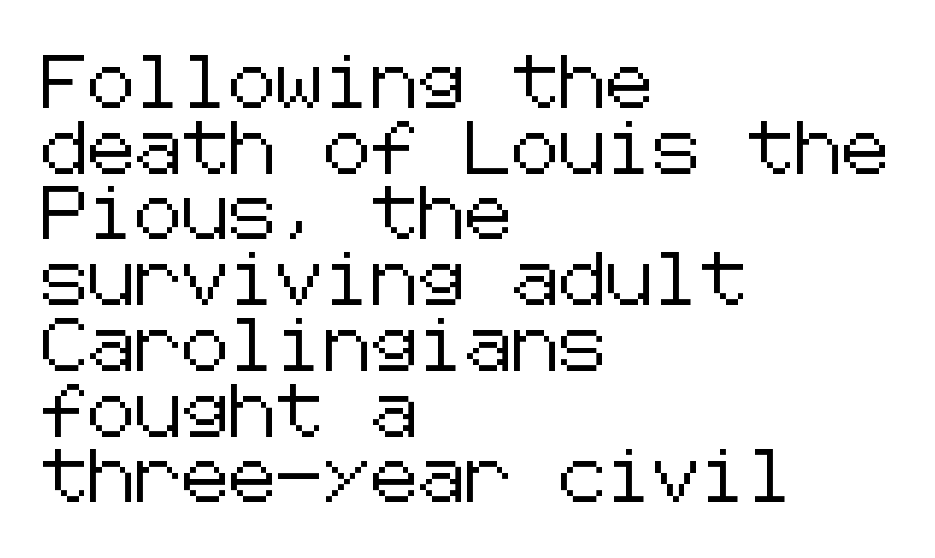
Q: Is the text italic (slanted)? A: No, it is upright.
Q: Is the typeface a serif or a sans-serif typeface? A: Sans-serif.
Q: Is the text underlined? A: No.
Q: How is the paragraph aligned? A: Left-aligned.
Q: Is the spacing between letters normal or unusually wide? A: Normal.
Q: Width (condensed, normal, or wide)? A: Normal.
Q: Stroke contrast? A: Low.
Q: x-height? A: Medium.
